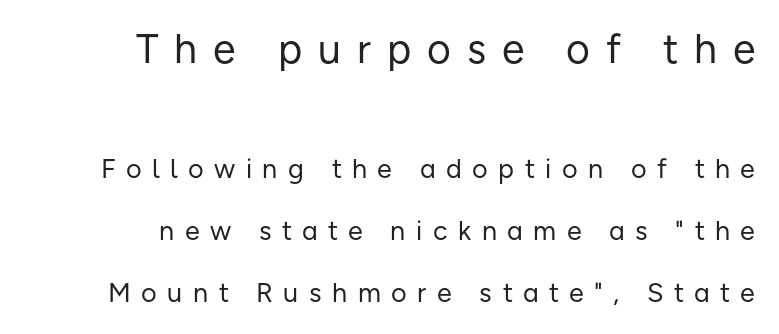
Q: Is the text bold? A: No.
Q: Is the text italic (slanted)? A: No, it is upright.
Q: Is the typeface a serif or a sans-serif typeface? A: Sans-serif.
Q: Is the text underlined? A: No.
Q: How is the paragraph aligned? A: Right-aligned.
Q: Is the spacing between letters normal or unusually wide? A: Unusually wide.
Q: Is the spacing between lines tight, normal or loose? A: Loose.
Q: Which block of text is set in a larger size, the first (top) or the second (bottom)? A: The first (top) one.
Q: Width (condensed, normal, or wide)? A: Normal.
Q: Stroke contrast? A: Low.
Q: x-height? A: Medium.
Q: Monospaced? A: No.
